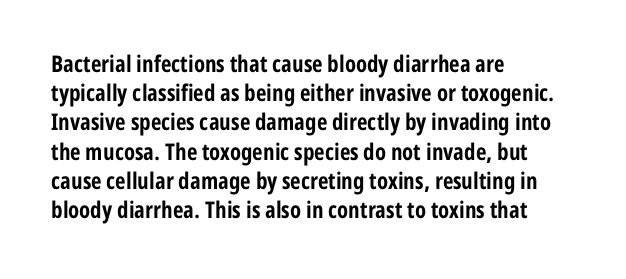
Is the block centered? No — it sits flush against the left margin. Strong, thick strokes mark this as bold type. Plain, unruled lines of type. Nothing unusual about the tracking: characters are spaced as the font intends. When letters stand straight like this, we call the style roman or upright. One glance says typical: line gaps are just what's usual.
